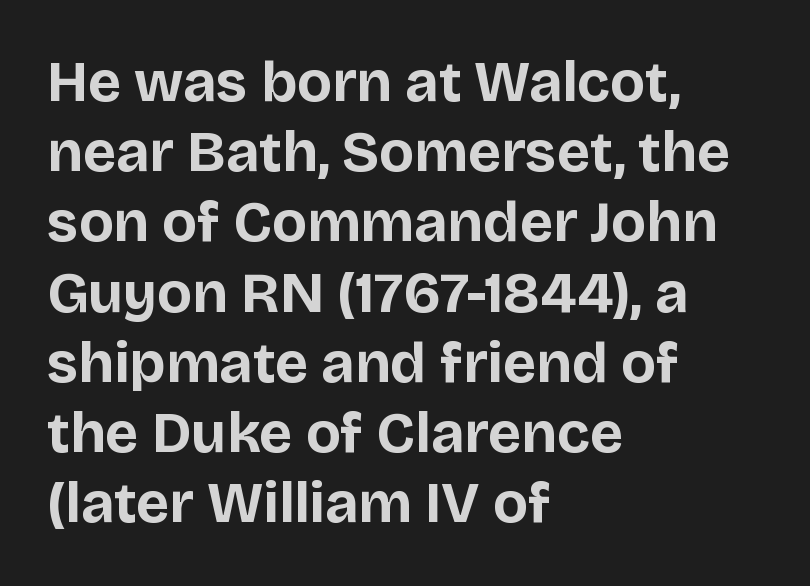
This is roman type, the default non-slanted kind. The string is rendered with underlining switched off. Each letter keeps its own natural width here, so spacing adapts to shape. Note: no serifs on the glyphs. These words are printed bold, with thick strokes throughout.
